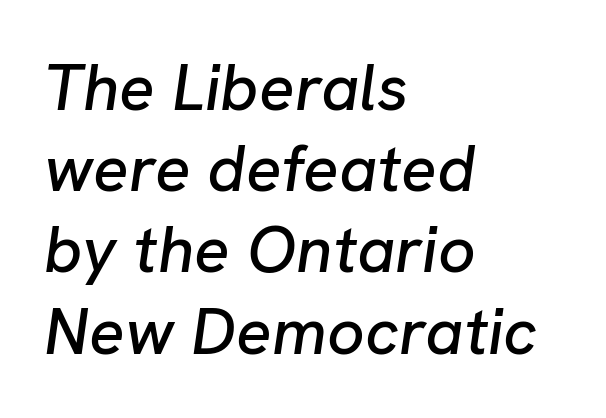
Q: Is the text italic (slanted)? A: Yes, it leans right by about 8 degrees.
Q: Is the text underlined? A: No.
Q: How is the paragraph aligned? A: Left-aligned.
Q: Is the spacing between letters normal or unusually wide? A: Normal.
Q: Width (condensed, normal, or wide)? A: Normal.
Q: Stroke contrast? A: Low.
Q: x-height? A: Medium.
Q: Monospaced? A: No.
